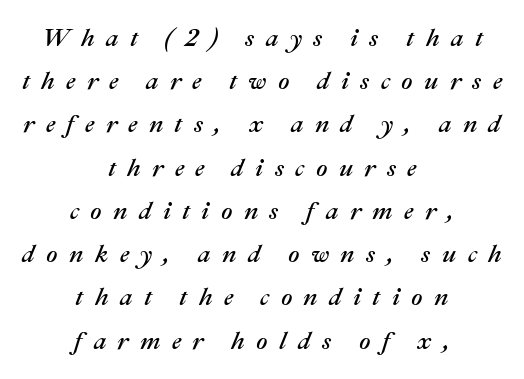
Compared with ordinary roman type, these characters are visibly tilted. These lines have a slow, spaced-out rhythm from letter to letter. A clean baseline with only descenders dipping below it. The paragraph shown floats in the horizontal middle.
